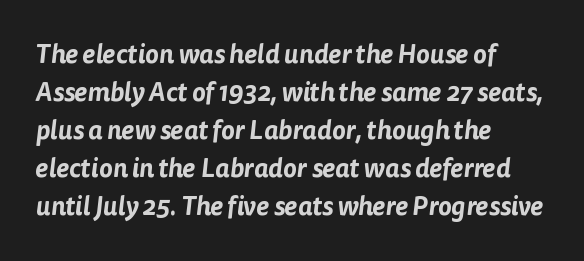
{"underline": "no", "align": "left", "line_spacing": "normal", "line_spacing_ratio": 1.46, "letter_spacing": "normal", "letter_spacing_em": 0.0, "glyph_px": 26}
